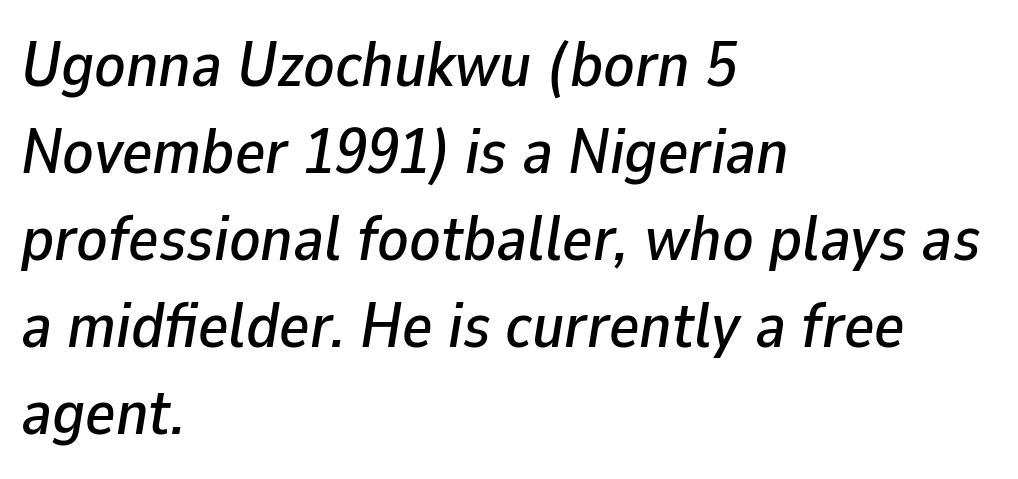
The image shows 64 px text type, italic (leaning right); set left-aligned, normal line spacing (1.36x), normal letter spacing, not underlined; low stroke contrast and a medium x-height.
